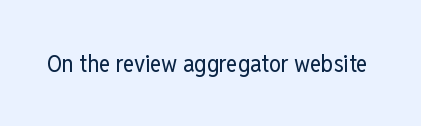
The image shows 24 px text type, upright; set normal letter spacing, not underlined.
